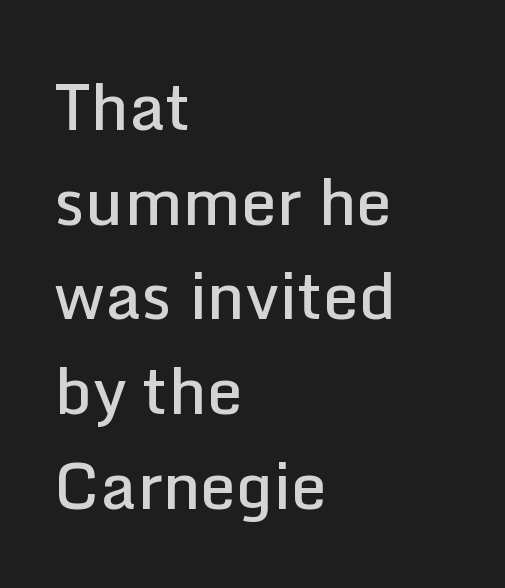
Each row of text sits above clean, open space. The glyphs have the mass of a demibold cut, below bold. Words appear dense and cohesive because spacing is normal. The face used here is proportionally spaced, like ordinary book or web type. Each line starts at the same left margin while the right side varies. Every stem runs plumb, perpendicular to the baseline.
